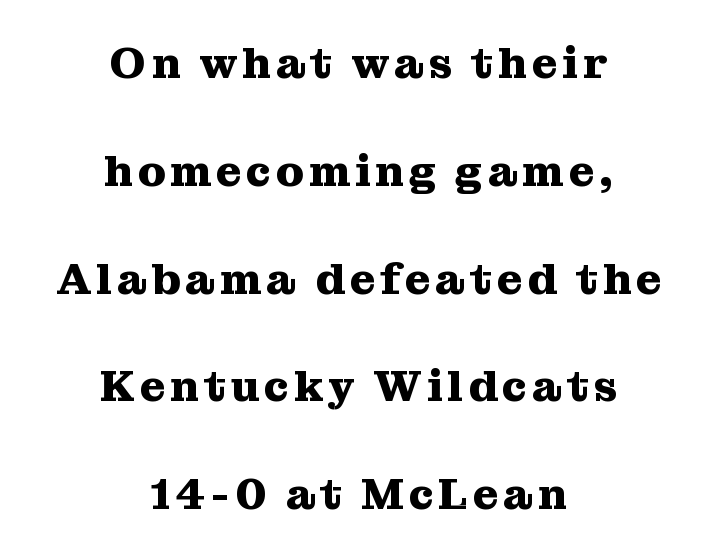
Q: Is the text bold? A: Yes.
Q: Is the text italic (slanted)? A: No, it is upright.
Q: Is the typeface a serif or a sans-serif typeface? A: Serif.
Q: Is the text underlined? A: No.
Q: How is the paragraph aligned? A: Centered.
Q: Is the spacing between lines tight, normal or loose? A: Loose.
Q: Width (condensed, normal, or wide)? A: Normal.
Q: Stroke contrast? A: Medium.
Q: x-height? A: Medium.
Q: Monospaced? A: No.
